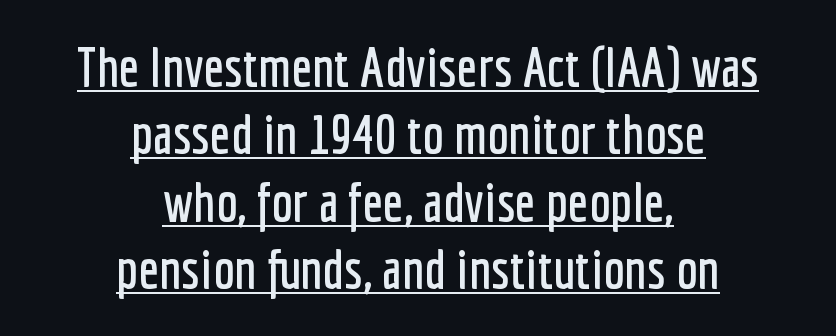
Q: Is the text italic (slanted)? A: No, it is upright.
Q: Is the typeface a serif or a sans-serif typeface? A: Sans-serif.
Q: Is the text underlined? A: Yes.
Q: How is the paragraph aligned? A: Centered.
Q: Is the spacing between letters normal or unusually wide? A: Normal.
Q: Is the spacing between lines tight, normal or loose? A: Normal.
Q: Width (condensed, normal, or wide)? A: Condensed.
Q: Stroke contrast? A: Low.
Q: x-height? A: Medium.
Q: Monospaced? A: No.
